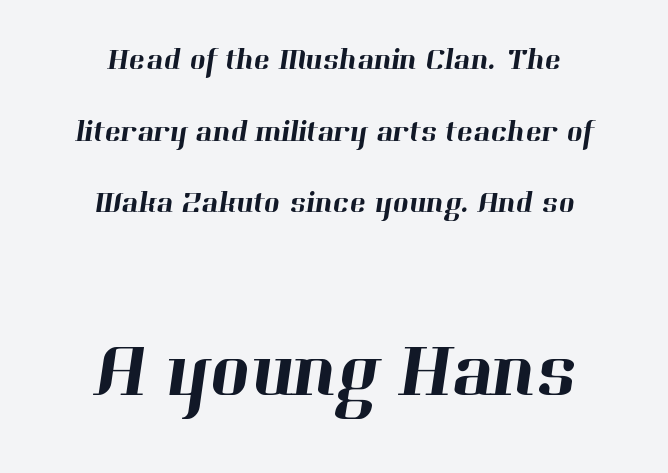
If you measured baseline to baseline, you'd find a long distance. Is the lower block the larger one? Yes — the lower block carries the bigger type. Letters rest on an invisible, unmarked baseline. Unlike a clean sans, this face finishes its strokes with serifs. Think of a printed novel: that variable character pitch is what you see here.
